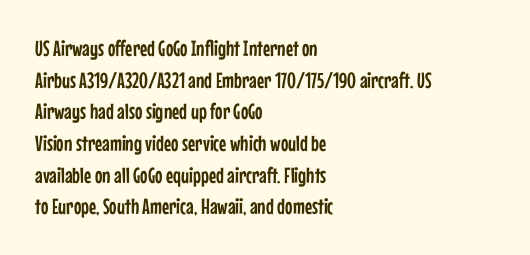
Ordinary non-slanted type is in use. Letter spacing: default. This sample is left-justified, so line endings fall wherever the words run out. Underline: absent. Successive baselines arrive at the customary interval.
